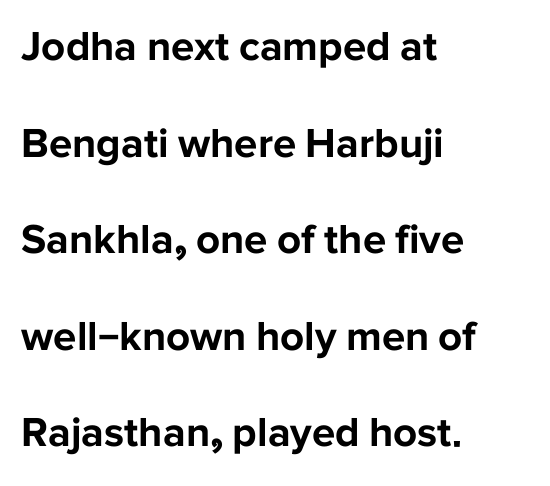
Letterform terminals end flat and unadorned throughout the passage. Interline gaps are noticeably wide in this sample. The lettering stays uniformly vertical, giving the passage a roman look. Here the glyphs are tracked normally, forming tight word shapes. You could not count columns in this text — the font is proportionally spaced. Weight: bold.
